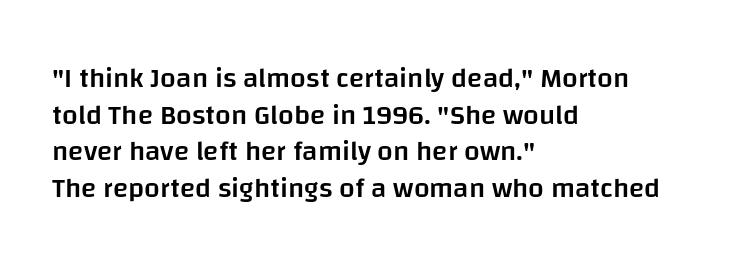
Q: Is the text bold? A: Semi-bold.
Q: Is the text italic (slanted)? A: No, it is upright.
Q: Is the typeface a serif or a sans-serif typeface? A: Sans-serif.
Q: Is the text underlined? A: No.
Q: How is the paragraph aligned? A: Left-aligned.
Q: Is the spacing between letters normal or unusually wide? A: Normal.
Q: Is the spacing between lines tight, normal or loose? A: Normal.
Q: Width (condensed, normal, or wide)? A: Normal.
Q: Stroke contrast? A: Low.
Q: x-height? A: Large.
Q: Monospaced? A: No.
